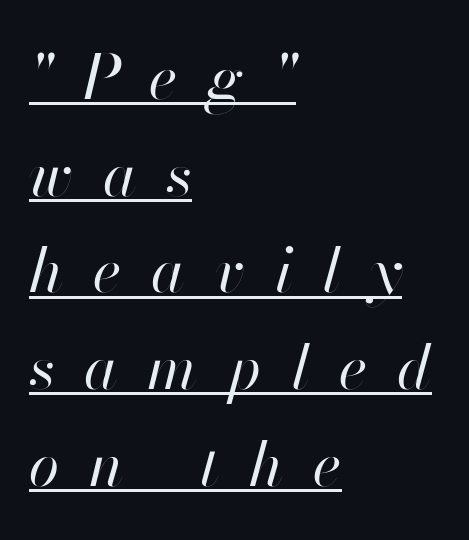
Q: Is the text bold? A: No.
Q: Is the text italic (slanted)? A: Yes, it leans right by about 13 degrees.
Q: Is the text underlined? A: Yes.
Q: How is the paragraph aligned? A: Left-aligned.
Q: Is the spacing between letters normal or unusually wide? A: Unusually wide.
Q: Is the spacing between lines tight, normal or loose? A: Normal.
Q: Width (condensed, normal, or wide)? A: Normal.
Q: Stroke contrast? A: High.
Q: x-height? A: Small.
Q: Monospaced? A: No.
